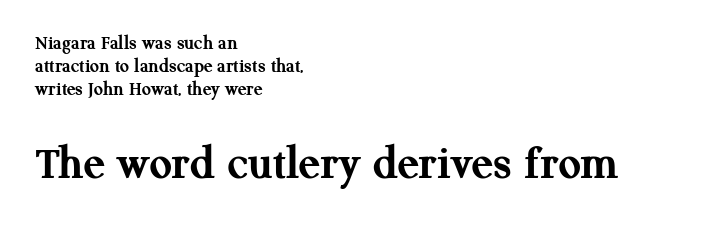
The space beneath each line is pristine and unruled. This rendering leaves character spacing at its baseline value. No italicization has been applied; the sample stays upright. One-word summary of the alignment: left. The face used here appears at its bigger size in the lower chunk.
